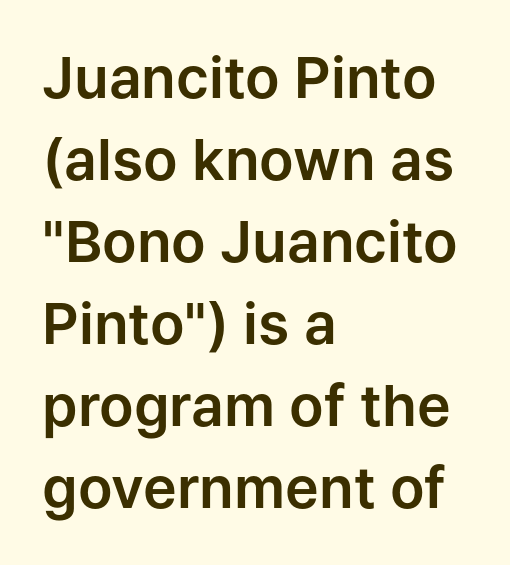
Q: Is the text italic (slanted)? A: No, it is upright.
Q: Is the typeface a serif or a sans-serif typeface? A: Sans-serif.
Q: Is the text underlined? A: No.
Q: How is the paragraph aligned? A: Left-aligned.
Q: Is the spacing between letters normal or unusually wide? A: Normal.
Q: Is the spacing between lines tight, normal or loose? A: Normal.
Q: Width (condensed, normal, or wide)? A: Normal.
Q: Stroke contrast? A: Low.
Q: x-height? A: Medium.
Q: Monospaced? A: No.
